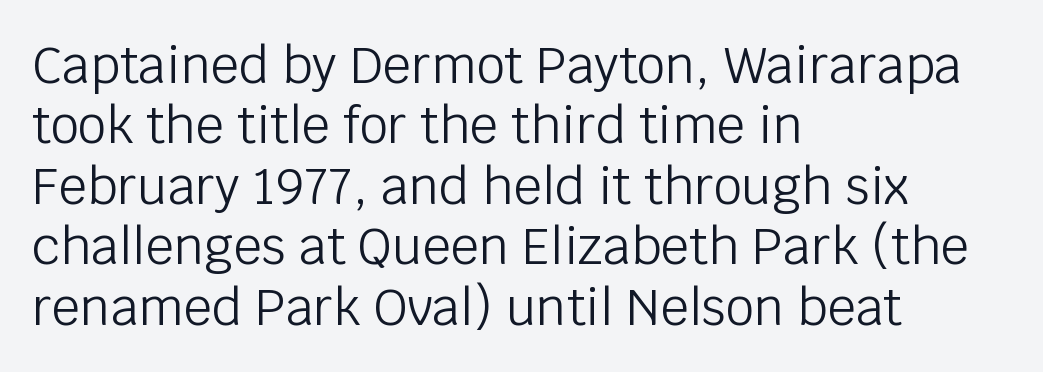
{"serif": "no", "italic": "no", "bold": "no", "weight": "light", "width": "normal", "stroke_contrast": "low", "x_height": "large", "monospaced": "no", "underline": "no", "align": "left", "line_spacing_ratio": 1.21, "letter_spacing": "normal", "letter_spacing_em": 0.0, "glyph_px": 50}
